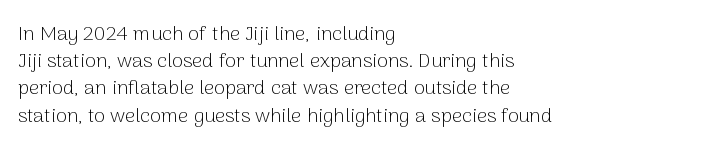
{"italic": "no", "bold": "no", "underline": "no", "align": "left", "line_spacing": "normal", "line_spacing_ratio": 1.36, "letter_spacing": "normal", "letter_spacing_em": 0.0, "glyph_px": 20}
